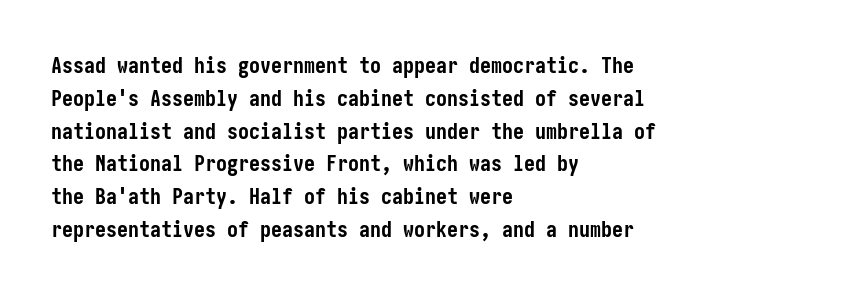
Q: Is the text bold? A: Yes.
Q: Is the text italic (slanted)? A: No, it is upright.
Q: Is the text underlined? A: No.
Q: How is the paragraph aligned? A: Left-aligned.
Q: Is the spacing between letters normal or unusually wide? A: Normal.
Q: Is the spacing between lines tight, normal or loose? A: Normal.
